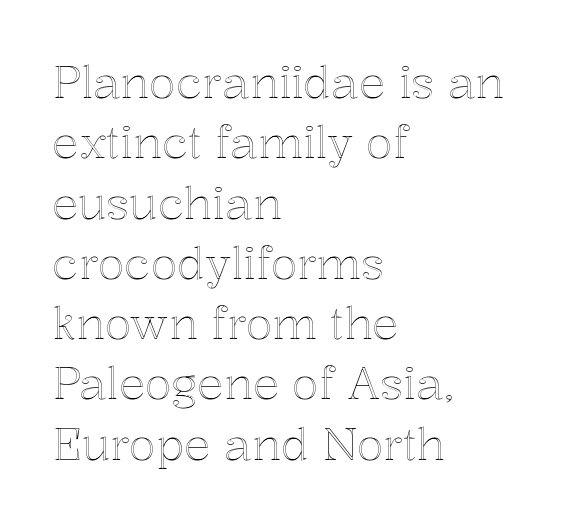
Q: Is the text italic (slanted)? A: No, it is upright.
Q: Is the text underlined? A: No.
Q: How is the paragraph aligned? A: Left-aligned.
Q: Is the spacing between letters normal or unusually wide? A: Normal.
Q: Is the spacing between lines tight, normal or loose? A: Normal.
Q: Width (condensed, normal, or wide)? A: Normal.
Q: x-height? A: Medium.
Q: Monospaced? A: No.
